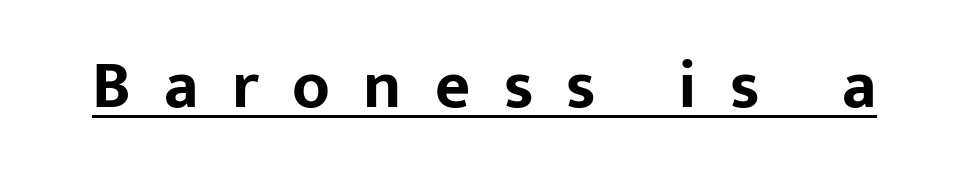
Is the type bold? Yes — the strokes are clearly thick and heavy. The type family on display is of the sans-serif kind. Someone cranked the tracking dial way up on this one. Each letter keeps its own natural width here, so spacing adapts to shape. Posture: vertical.
